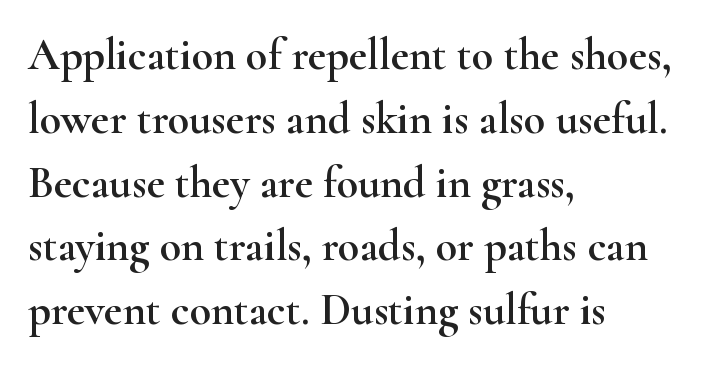
Whoever set this chose a conventional vertical rhythm. Is the block centered? No — it sits flush against the left margin. Nobody drew a line under any word here. Compared with typical body copy, the letter spacing here is the same.
